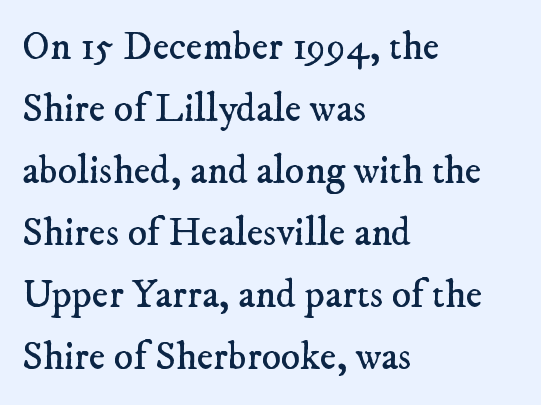
Q: Is the text bold? A: No.
Q: Is the typeface a serif or a sans-serif typeface? A: Serif.
Q: Is the text underlined? A: No.
Q: How is the paragraph aligned? A: Left-aligned.
Q: Is the spacing between letters normal or unusually wide? A: Normal.
Q: Is the spacing between lines tight, normal or loose? A: Normal.
Q: Width (condensed, normal, or wide)? A: Normal.
Q: Stroke contrast? A: Low.
Q: x-height? A: Small.
Q: Monospaced? A: No.
